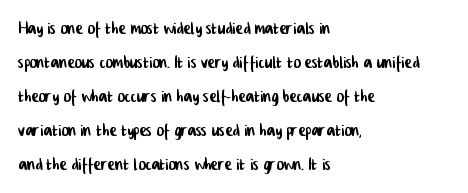
The image shows 22 px text type; set left-aligned, normal line spacing (1.55x), normal letter spacing, not underlined.
